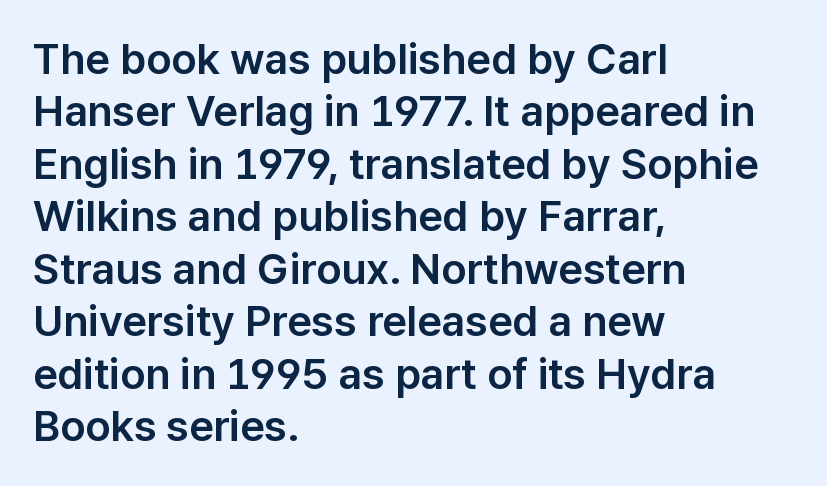
{"serif": "no", "italic": "no", "width": "normal", "stroke_contrast": "low", "x_height": "medium", "monospaced": "no", "underline": "no", "align": "left", "line_spacing_ratio": 1.22, "letter_spacing": "normal", "letter_spacing_em": 0.0, "glyph_px": 43}
